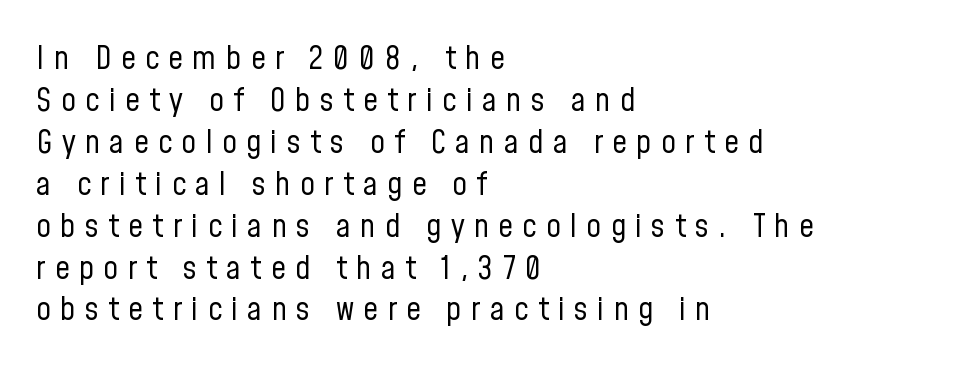
Note: no serifs on the glyphs. The face used here is rendered with a markedly widened letterfit. The typesetting does not lean heavy: it is not bold. Compared with a centered layout, this one pins lines to the left instead.
